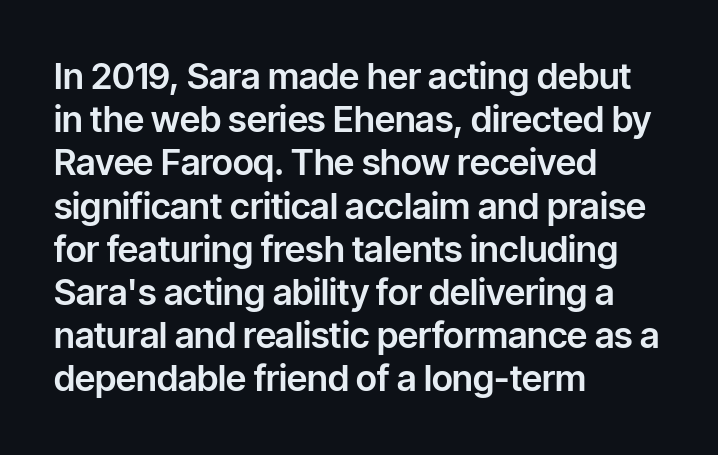
This is sans-serif lettering, the kind often seen on screens and signage. The letters advance in unequal steps, a hallmark of proportional type. The zone under the glyphs is completely vacant. Rendered with straight, roman letterforms. Layout note: lines flush left.
